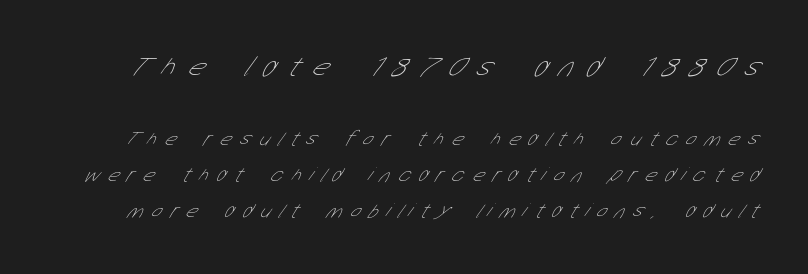
The line-height multiplier appears high, well above default. The passage shown is typeset with a sans-serif family. Someone cranked the tracking dial way up on this one. Decoration check: the copy has no underline. Character widths vary here, with narrow letters taking less room than wide ones. The font sits on the lighter half of the weight spectrum, regular included.
